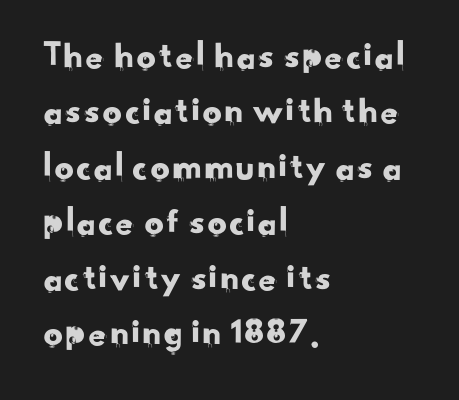
The image shows 38 px sans-serif type; set left-aligned, normal line spacing (1.46x), normal letter spacing, not underlined; low stroke contrast and a small x-height.
